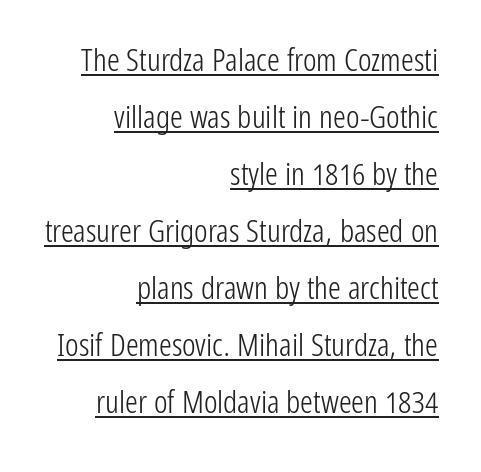
Q: Is the text bold? A: No.
Q: Is the text italic (slanted)? A: No, it is upright.
Q: Is the typeface a serif or a sans-serif typeface? A: Sans-serif.
Q: Is the text underlined? A: Yes.
Q: How is the paragraph aligned? A: Right-aligned.
Q: Is the spacing between letters normal or unusually wide? A: Normal.
Q: Width (condensed, normal, or wide)? A: Condensed.
Q: Stroke contrast? A: Low.
Q: x-height? A: Medium.
Q: Monospaced? A: No.
